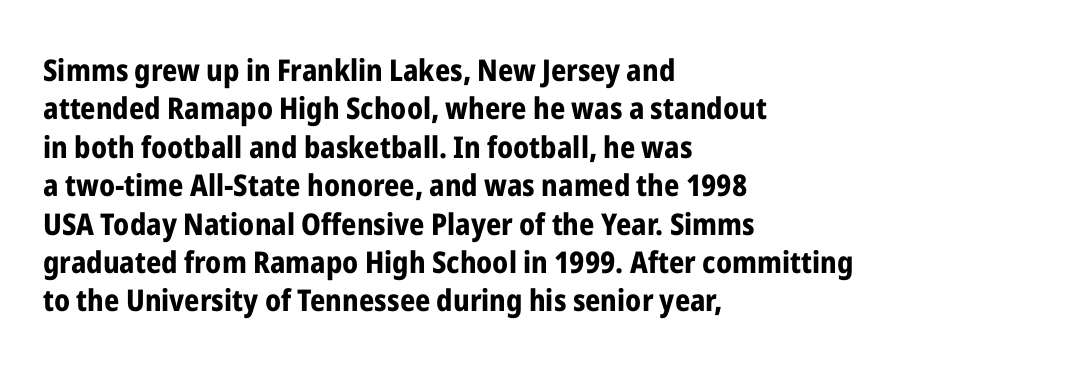
The image shows 30 px bold, condensed sans-serif type, upright; set left-aligned, normal line spacing (1.28x), normal letter spacing, not underlined; low stroke contrast and a medium x-height.
